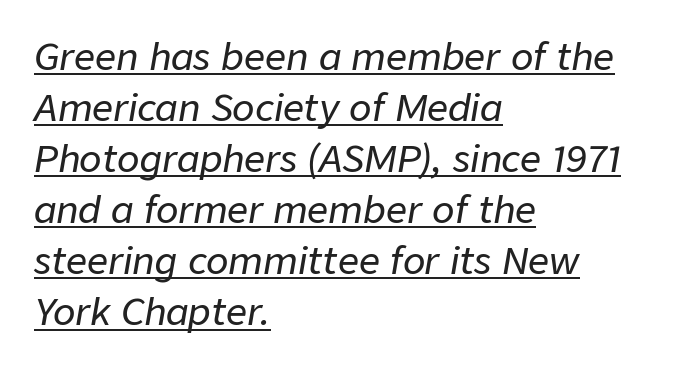
Q: Is the text italic (slanted)? A: Yes, it leans right by about 9 degrees.
Q: Is the text underlined? A: Yes.
Q: How is the paragraph aligned? A: Left-aligned.
Q: Is the spacing between letters normal or unusually wide? A: Normal.
Q: Is the spacing between lines tight, normal or loose? A: Normal.
Q: Width (condensed, normal, or wide)? A: Normal.
Q: Stroke contrast? A: Low.
Q: x-height? A: Medium.
Q: Monospaced? A: No.
